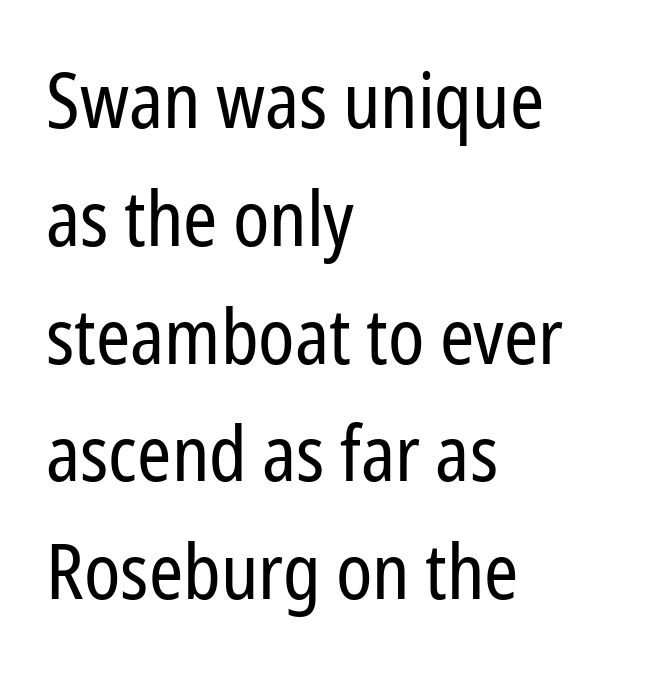
{"serif": "no", "italic": "no", "bold": "no", "weight": "regular", "width": "condensed", "stroke_contrast": "low", "x_height": "medium", "monospaced": "no", "underline": "no", "align": "left", "line_spacing": "normal", "line_spacing_ratio": 1.53, "letter_spacing": "normal", "letter_spacing_em": 0.0, "glyph_px": 77}
